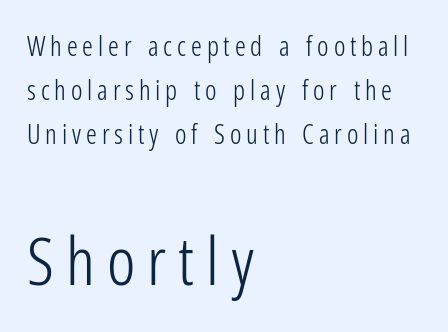
{"serif": "no", "italic": "no", "bold": "no", "weight": "light", "width": "condensed", "stroke_contrast": "low", "x_height": "medium", "monospaced": "no", "underline": "no", "align": "left", "line_spacing": "normal", "line_spacing_ratio": 1.63, "larger_block": "second", "size_ratio": 2.48, "glyph_px": 67}
